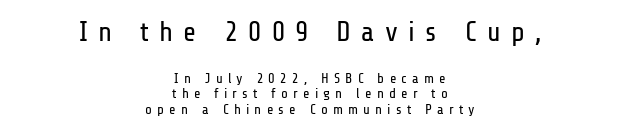
The first block has been scaled up relative to the second. This sample uses a sans-serif face. The passage shown is typed in a proportional face where columns would drift. Reading down the block, each line starts at a different indent, mirrored at its end. The letters are spread apart with noticeably loose tracking.
